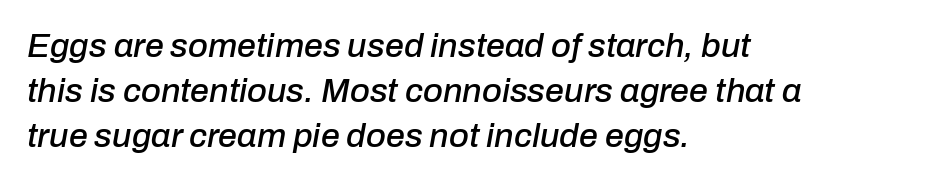
Q: Is the text italic (slanted)? A: Yes, it leans right by about 10 degrees.
Q: Is the text underlined? A: No.
Q: How is the paragraph aligned? A: Left-aligned.
Q: Is the spacing between letters normal or unusually wide? A: Normal.
Q: Is the spacing between lines tight, normal or loose? A: Normal.
Q: Width (condensed, normal, or wide)? A: Normal.
Q: Stroke contrast? A: Low.
Q: x-height? A: Medium.
Q: Monospaced? A: No.
